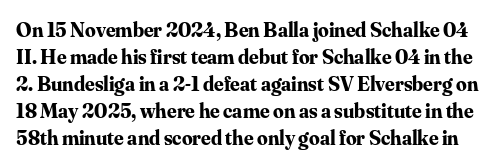
This sample uses plain, unmodified letter spacing. Nope, not italic — everything's standing straight. Typographic density is high because the face is bold. One glance says typical: line gaps are just what's usual. The foot of each line stays bare and open.
